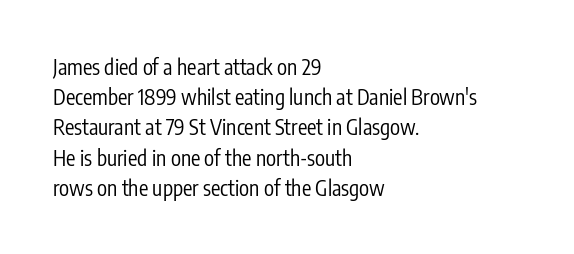
Q: Is the text bold? A: No.
Q: Is the text italic (slanted)? A: No, it is upright.
Q: Is the text underlined? A: No.
Q: How is the paragraph aligned? A: Left-aligned.
Q: Is the spacing between letters normal or unusually wide? A: Normal.
Q: Is the spacing between lines tight, normal or loose? A: Normal.
